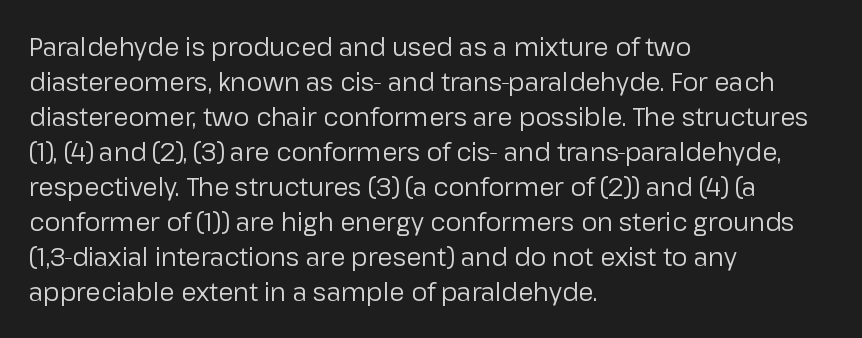
{"italic": "no", "bold": "no", "underline": "no", "align": "left", "line_spacing": "normal", "line_spacing_ratio": 1.4, "letter_spacing": "normal", "letter_spacing_em": 0.0, "glyph_px": 25}
